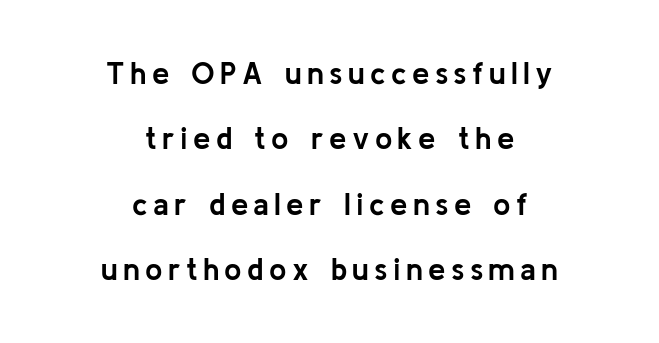
{"serif": "no", "italic": "no", "bold": "yes", "weight": "semibold", "width": "normal", "stroke_contrast": "low", "x_height": "medium", "monospaced": "no", "underline": "no", "align": "center", "line_spacing": "loose", "line_spacing_ratio": 2.11, "glyph_px": 31}
